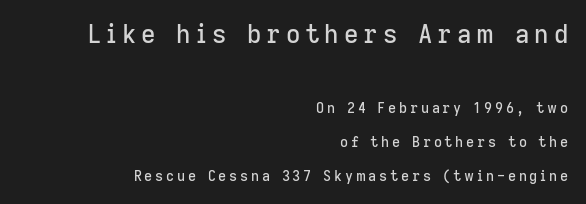
{"italic": "no", "underline": "no", "align": "right", "line_spacing": "loose", "line_spacing_ratio": 2.44, "letter_spacing": "wide", "letter_spacing_em": 0.2, "larger_block": "first", "size_ratio": 1.79, "glyph_px": 25}
